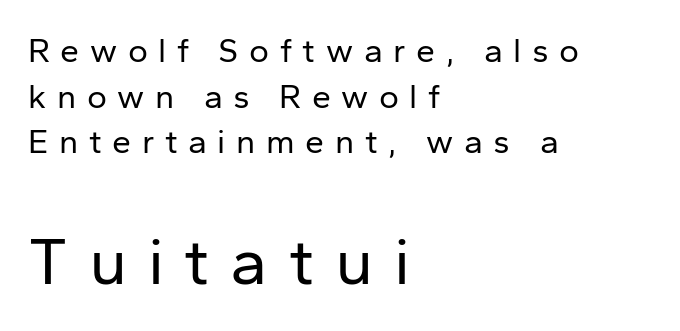
Normally led — the rows are evenly, conventionally spaced. Typesetter's note — lower block bumped up in size, upper block left smaller. Tracking value appears strongly positive — letters spread wide. This rendering employs a face without finishing strokes, i.e., a sans-serif. Casual observation: everything's shoved over to the left. Ordinary non-slanted type is in use.
